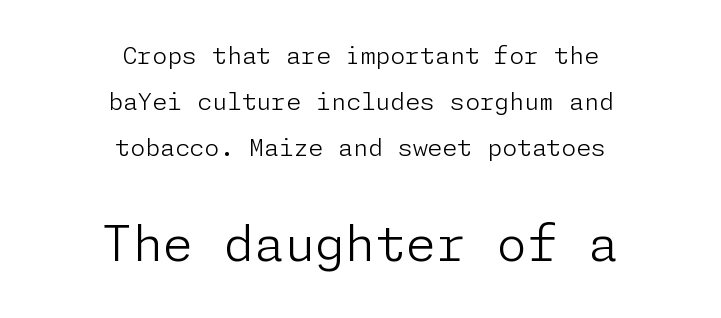
Characters follow at the spacing the type designer built in. Posture: upright roman. No heavy texture on the line: the type isn't bold. A great deal of white space separates one row of letters from the next. Decoration check: the copy has no underline. What kind of face is this? One without serifs — a sans.
